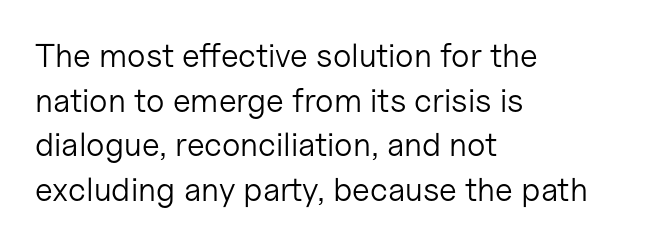
Style check: upright. A typesetter would call this leading conventional body-copy spacing. Is the type heavy? It reads as light-to-regular instead. Does the type have serifs? No, each stem ends abruptly. Compared with typical body copy, the letter spacing here is the same. The paragraph has a hard left edge and a soft right edge.
